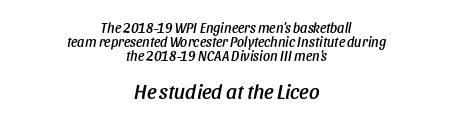
The image shows 21 px text type, italic (leaning right); set centered, tight line spacing (1.0x), normal letter spacing, not underlined; the second (bottom) block is 1.5x larger.
